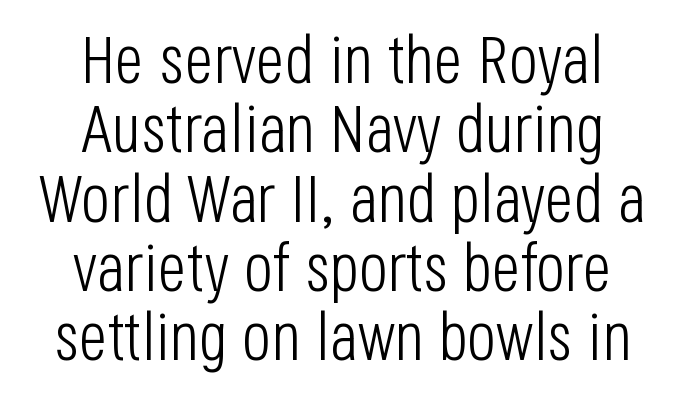
{"serif": "no", "italic": "no", "bold": "no", "weight": "light", "width": "condensed", "stroke_contrast": "low", "x_height": "large", "monospaced": "no", "underline": "no", "align": "center", "line_spacing": "tight", "line_spacing_ratio": 1.02, "letter_spacing": "normal", "letter_spacing_em": 0.0, "glyph_px": 68}
